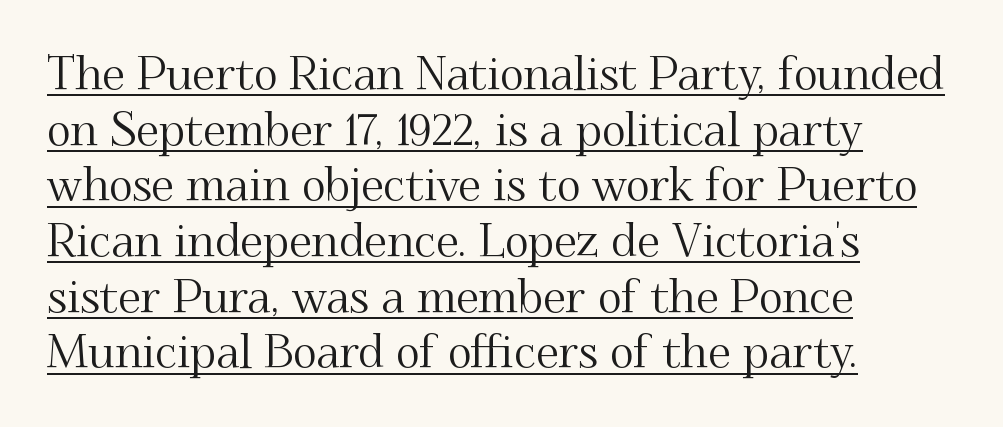
The rendering shows small feet on the letterforms — a serif design. All the whitespace from short lines collects on the right. The line texture is even and compact thanks to regular tracking. Think of a printed novel: that variable character pitch is what you see here.
